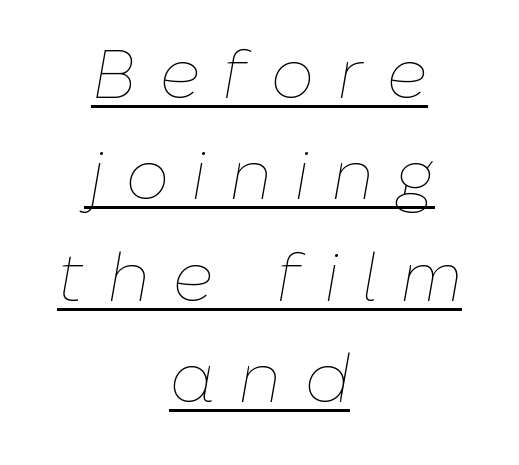
Summary of vertical rhythm: regular, with standard interline spacing. Display-style spreading of the glyphs; the letterfit is very open. Style check: oblique. A continuous stroke trails under the words, as in a hyperlink.
